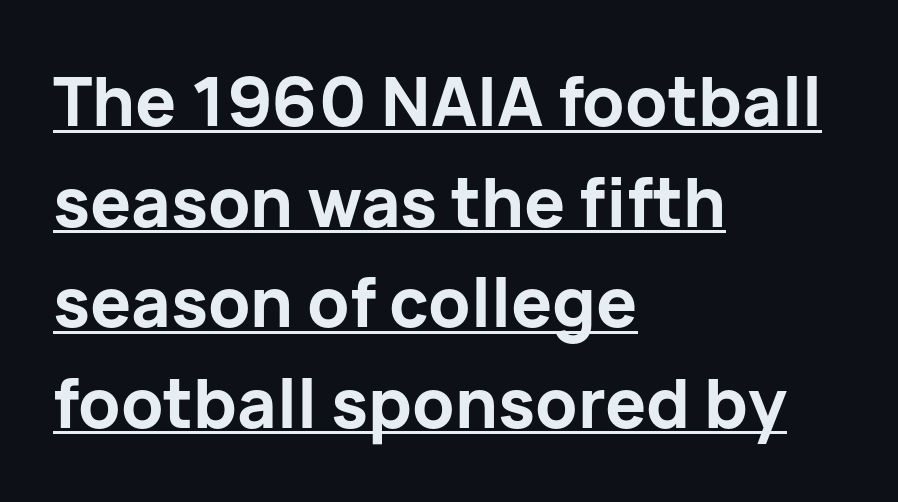
{"serif": "no", "italic": "no", "bold": "yes", "weight": "bold", "width": "normal", "stroke_contrast": "low", "x_height": "medium", "monospaced": "no", "underline": "yes", "align": "left", "line_spacing": "normal", "line_spacing_ratio": 1.48, "letter_spacing": "normal", "letter_spacing_em": 0.0, "glyph_px": 68}
